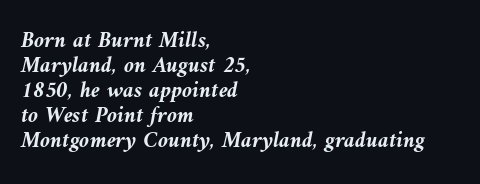
{"italic": "yes", "lean": "left", "slant_degrees": 10, "bold": "yes", "underline": "no", "align": "left", "line_spacing": "tight", "line_spacing_ratio": 1.09, "letter_spacing": "normal", "letter_spacing_em": 0.0, "glyph_px": 23}
